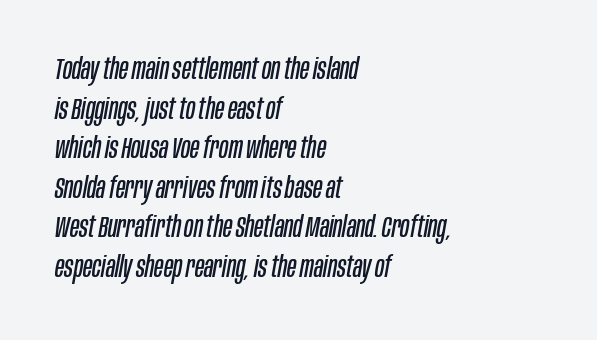
{"italic": "yes", "lean": "right", "slant_degrees": 10, "bold": "no", "weight": "regular", "width": "condensed", "stroke_contrast": "low", "x_height": "large", "monospaced": "no", "underline": "no", "align": "left", "line_spacing": "normal", "line_spacing_ratio": 1.32, "letter_spacing": "normal", "letter_spacing_em": 0.0, "glyph_px": 30}
